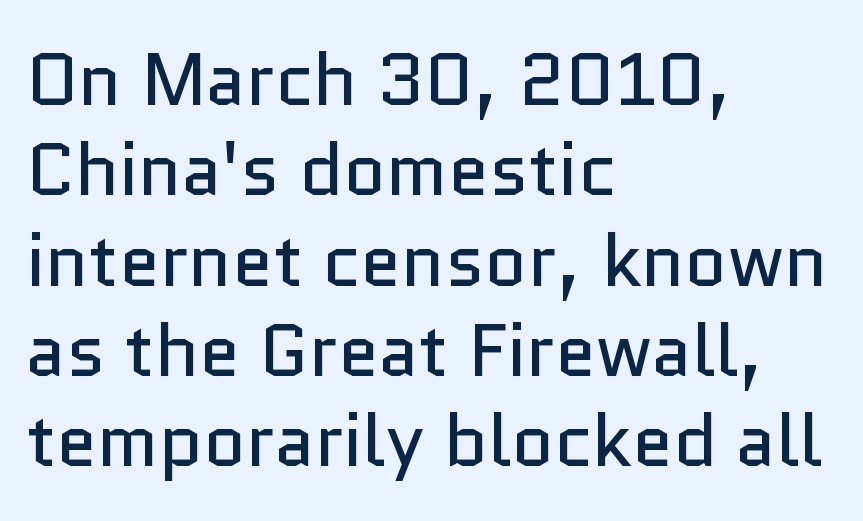
Q: Is the text bold? A: No.
Q: Is the text italic (slanted)? A: No, it is upright.
Q: Is the typeface a serif or a sans-serif typeface? A: Sans-serif.
Q: Is the text underlined? A: No.
Q: How is the paragraph aligned? A: Left-aligned.
Q: Is the spacing between letters normal or unusually wide? A: Normal.
Q: Width (condensed, normal, or wide)? A: Normal.
Q: Stroke contrast? A: Low.
Q: x-height? A: Medium.
Q: Monospaced? A: No.
